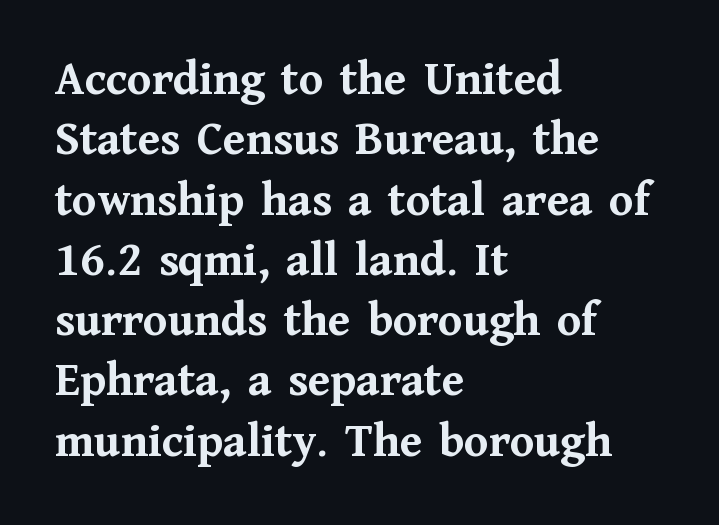
Q: Is the text bold? A: Yes.
Q: Is the text italic (slanted)? A: No, it is upright.
Q: Is the typeface a serif or a sans-serif typeface? A: Serif.
Q: Is the text underlined? A: No.
Q: How is the paragraph aligned? A: Left-aligned.
Q: Is the spacing between letters normal or unusually wide? A: Normal.
Q: Width (condensed, normal, or wide)? A: Normal.
Q: Stroke contrast? A: Medium.
Q: x-height? A: Medium.
Q: Monospaced? A: No.
